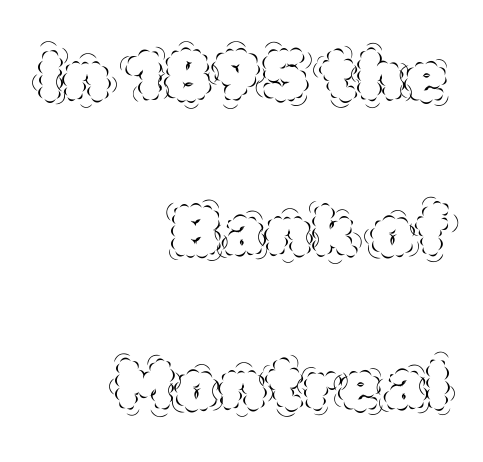
In terms of letterspacing, this is plain default setting. Honestly, the rows look like they've been pulled way apart. Bold? No — there's no thickening of the strokes. Posture: upright roman. Beneath every word, the page is bare. Varying glyph widths throughout — classic text-font behaviour.
